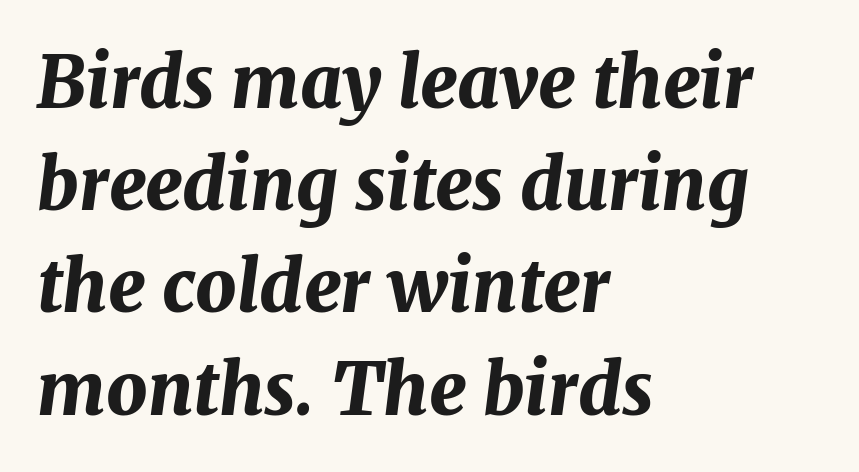
The image shows 72 px bold type, italic (leaning right); set left-aligned, normal line spacing (1.42x), normal letter spacing, not underlined; medium stroke contrast and a medium x-height.
